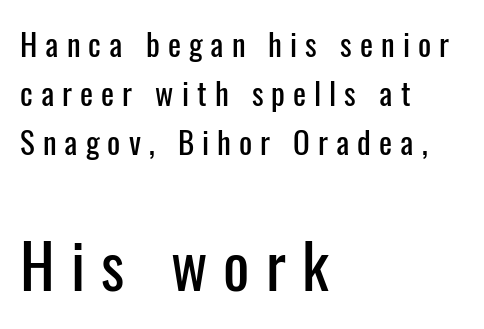
{"serif": "no", "italic": "no", "width": "condensed", "stroke_contrast": "low", "x_height": "medium", "monospaced": "no", "underline": "no", "align": "left", "line_spacing": "normal", "line_spacing_ratio": 1.58, "letter_spacing": "wide", "letter_spacing_em": 0.26, "larger_block": "second", "size_ratio": 2.0, "glyph_px": 62}
